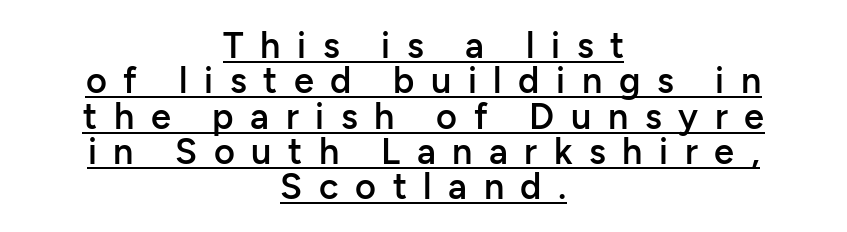
Casual observation: everything's sitting right in the middle. The rendering uses a small line-height, squeezing the rows. Does the lettering tilt? It doesn't — this is upright. Students, observe the line beneath the letters — that is underlining. The font is running at a semibold setting, under full bold. The letters advance in unequal steps, a hallmark of proportional type.
